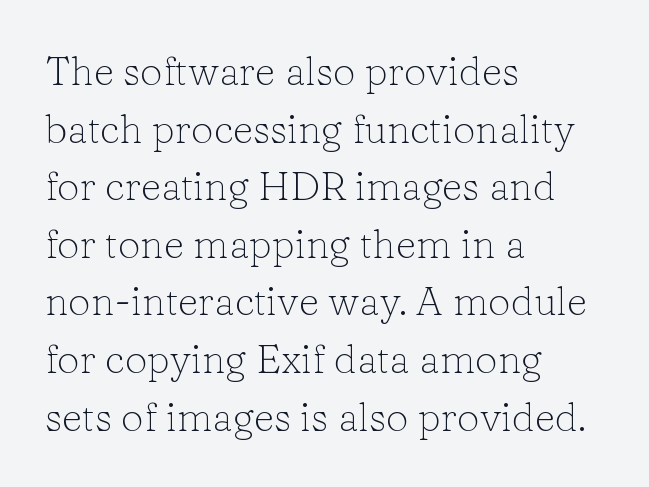
Q: Is the text bold? A: No.
Q: Is the text italic (slanted)? A: No, it is upright.
Q: Is the typeface a serif or a sans-serif typeface? A: Serif.
Q: Is the text underlined? A: No.
Q: How is the paragraph aligned? A: Left-aligned.
Q: Is the spacing between letters normal or unusually wide? A: Normal.
Q: Is the spacing between lines tight, normal or loose? A: Normal.
Q: Width (condensed, normal, or wide)? A: Normal.
Q: Stroke contrast? A: Low.
Q: x-height? A: Medium.
Q: Monospaced? A: No.
